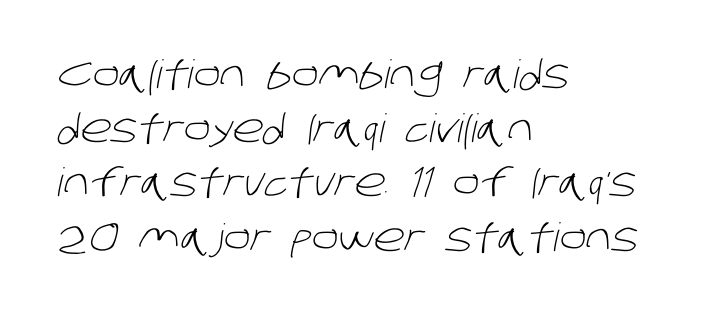
{"serif": "no", "bold": "no", "weight": "light", "width": "normal", "stroke_contrast": "low", "x_height": "large", "monospaced": "no", "underline": "no", "align": "left", "line_spacing": "normal", "line_spacing_ratio": 1.39, "letter_spacing": "normal", "letter_spacing_em": 0.0, "glyph_px": 39}
